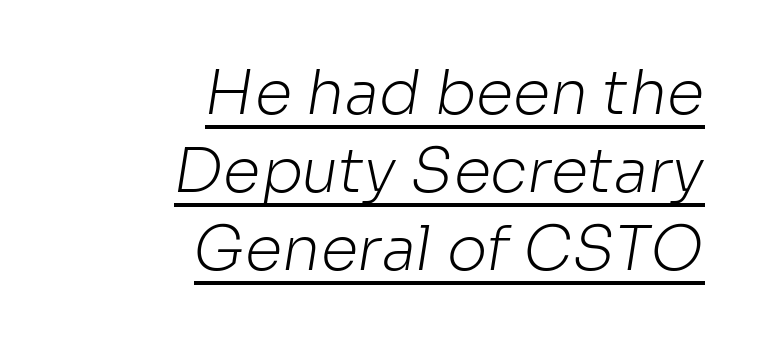
This reads as an unemphasized weight, regular at the heaviest. Caption: standard tracking, unaltered. A normal amount of white space separates one row of letters from the next. Casual observation: everything's shoved over to the right.
